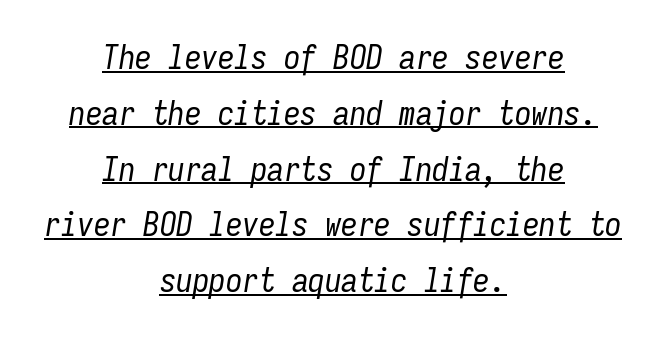
The lines in this sample share a center point and differ in where they start and stop. Think of a typewriter: that constant character pitch is what you see here. The rendering uses a moderate line-height, typical for paragraphs. Weight: regular or lighter. These characters rest on top of a visible drawn line. The axis of the letterforms is tilted away from vertical.
